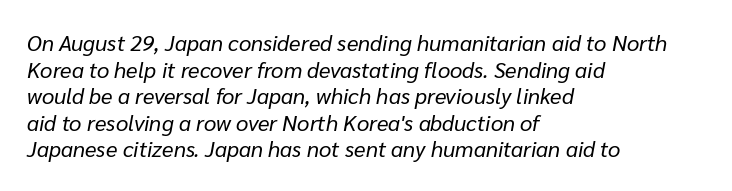
The image shows 22 px text type, italic (leaning right); set left-aligned, line spacing 1.21x, normal letter spacing, not underlined.
